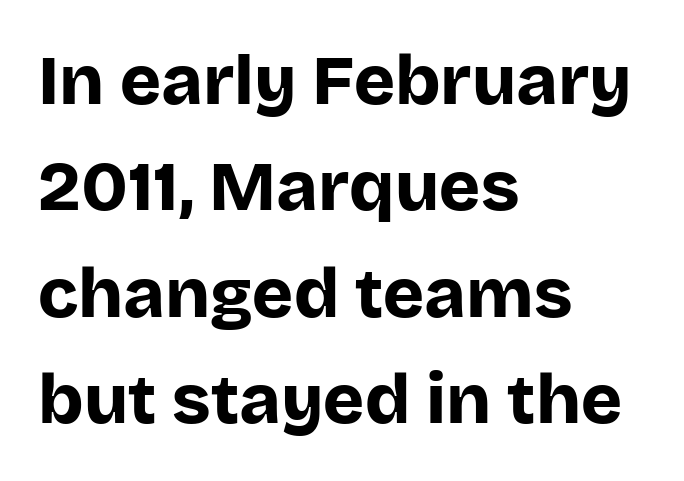
{"serif": "no", "italic": "no", "bold": "yes", "weight": "bold", "width": "normal", "stroke_contrast": "low", "x_height": "large", "monospaced": "no", "underline": "no", "align": "left", "line_spacing": "normal", "line_spacing_ratio": 1.52, "letter_spacing": "normal", "letter_spacing_em": 0.0, "glyph_px": 70}
